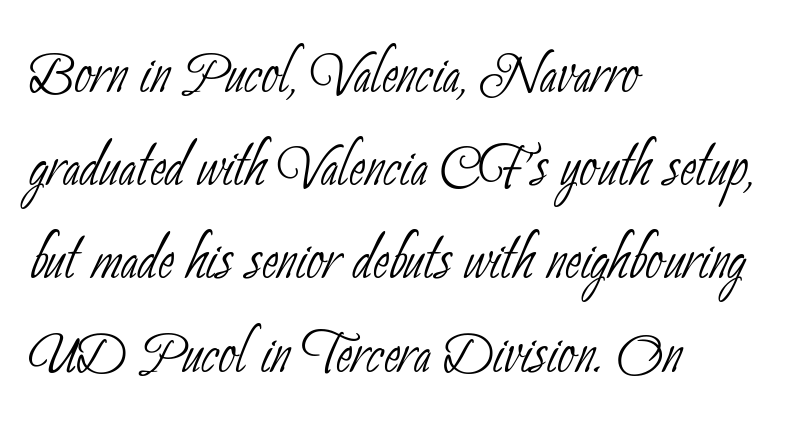
The image shows 77 px thin, condensed sans-serif type; set left-aligned, line spacing 1.21x, normal letter spacing, not underlined; low stroke contrast and a small x-height.
